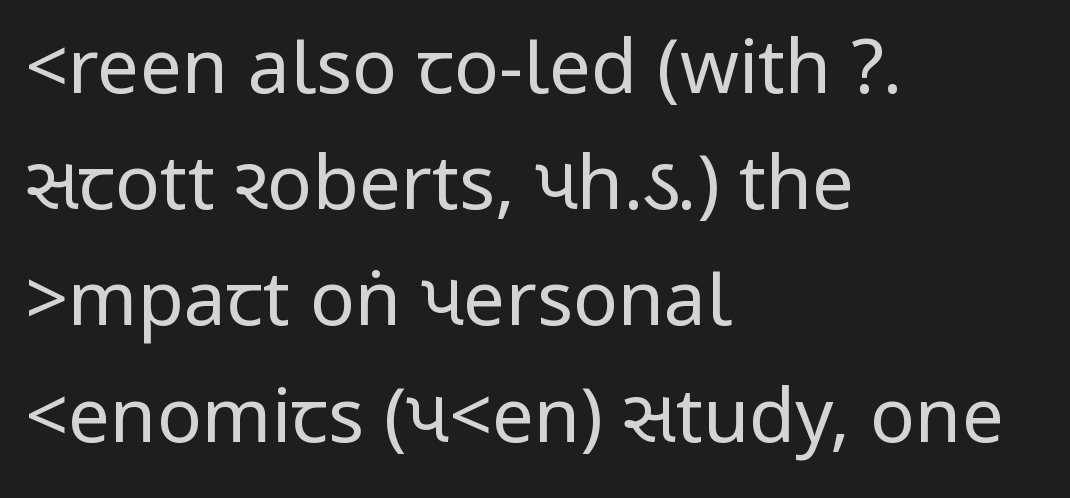
The image shows 75 px regular-weight, condensed sans-serif type, upright; set left-aligned, normal line spacing (1.55x), normal letter spacing, not underlined; low stroke contrast.
